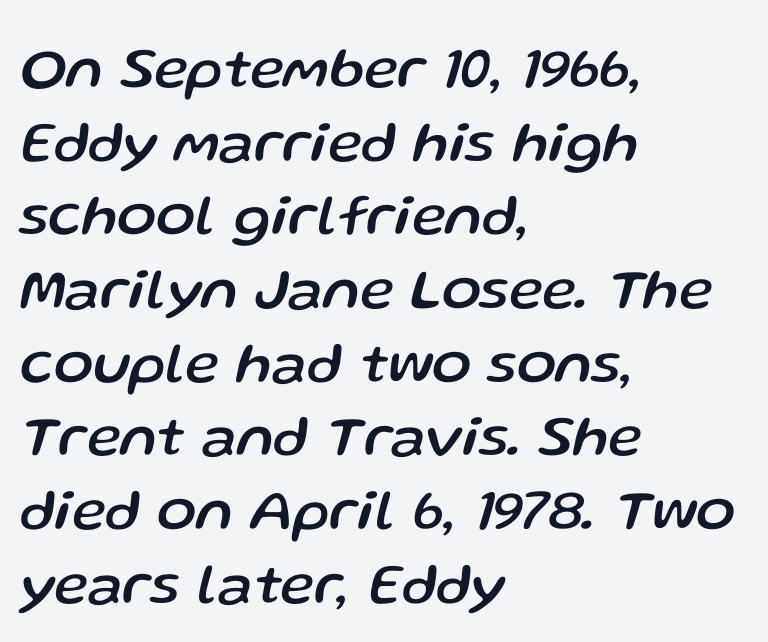
Q: Is the text italic (slanted)? A: Yes, it leans right by about 13 degrees.
Q: Is the text underlined? A: No.
Q: How is the paragraph aligned? A: Left-aligned.
Q: Is the spacing between letters normal or unusually wide? A: Normal.
Q: Is the spacing between lines tight, normal or loose? A: Normal.
Q: Width (condensed, normal, or wide)? A: Normal.
Q: Stroke contrast? A: Low.
Q: x-height? A: Medium.
Q: Monospaced? A: No.
